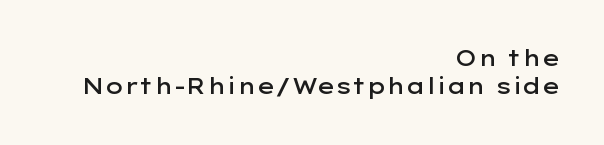
The image shows 22 px text type, upright; set right-aligned, normal line spacing (1.28x), normal letter spacing, not underlined.
